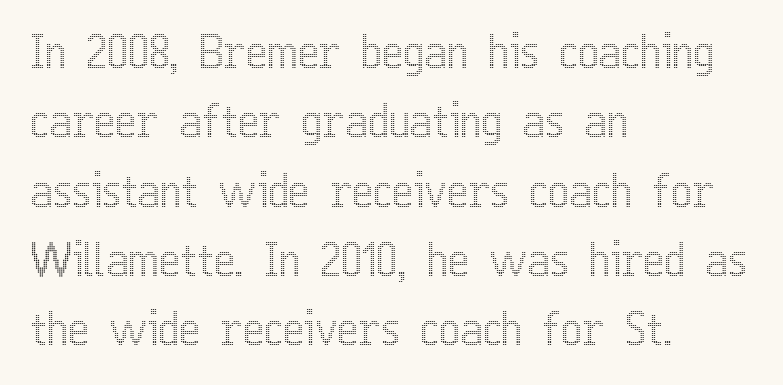
{"italic": "no", "width": "condensed", "x_height": "medium", "monospaced": "no", "underline": "no", "align": "left", "line_spacing": "normal", "line_spacing_ratio": 1.54, "letter_spacing": "normal", "letter_spacing_em": 0.0, "glyph_px": 45}
